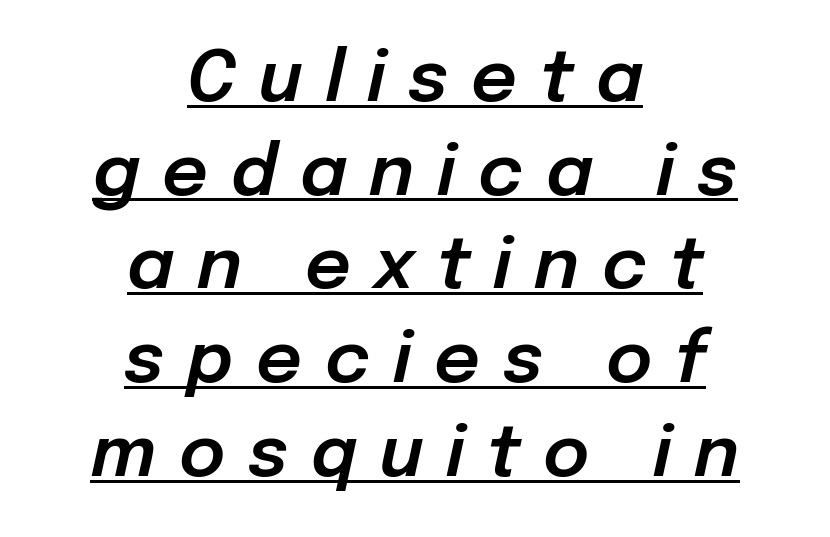
Q: Is the text italic (slanted)? A: Yes, it leans right by about 12 degrees.
Q: Is the text underlined? A: Yes.
Q: How is the paragraph aligned? A: Centered.
Q: Is the spacing between letters normal or unusually wide? A: Unusually wide.
Q: Is the spacing between lines tight, normal or loose? A: Normal.
Q: Width (condensed, normal, or wide)? A: Normal.
Q: Stroke contrast? A: Low.
Q: x-height? A: Medium.
Q: Monospaced? A: No.
